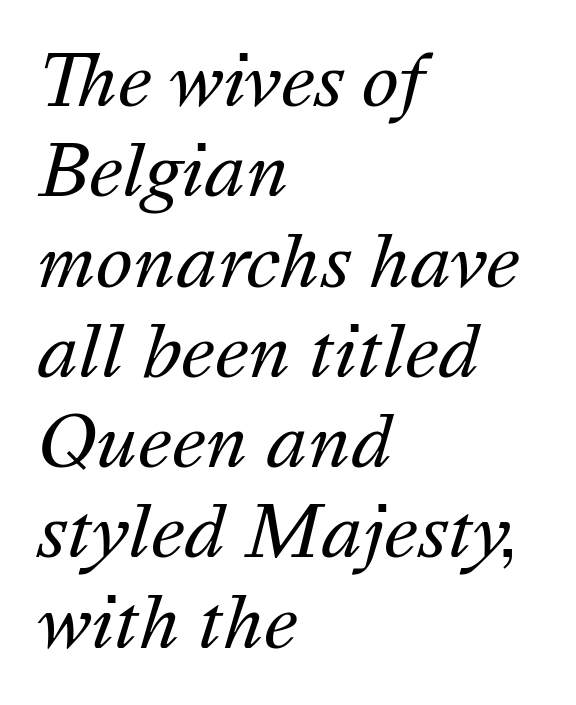
Q: Is the text bold? A: No.
Q: Is the text italic (slanted)? A: Yes, it leans right by about 16 degrees.
Q: Is the text underlined? A: No.
Q: How is the paragraph aligned? A: Left-aligned.
Q: Is the spacing between letters normal or unusually wide? A: Normal.
Q: Is the spacing between lines tight, normal or loose? A: Normal.
Q: Width (condensed, normal, or wide)? A: Normal.
Q: Stroke contrast? A: Medium.
Q: x-height? A: Medium.
Q: Monospaced? A: No.
